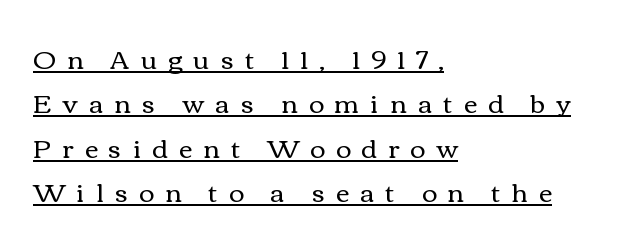
Beneath each row of characters lies a ruled line. This sample uses expanded letter spacing, leaving extra air between glyphs. A classic flush-left, rag-right setting is used for this passage. Posture: vertical. Heft: none added — not bold.
